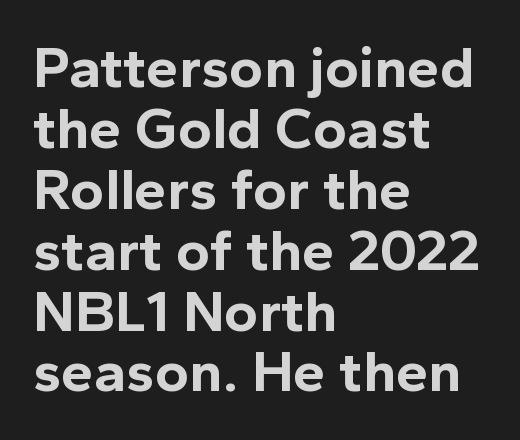
The image shows 58 px bold sans-serif type, upright; set left-aligned, tight line spacing (1.05x), normal letter spacing, not underlined; a medium x-height.
